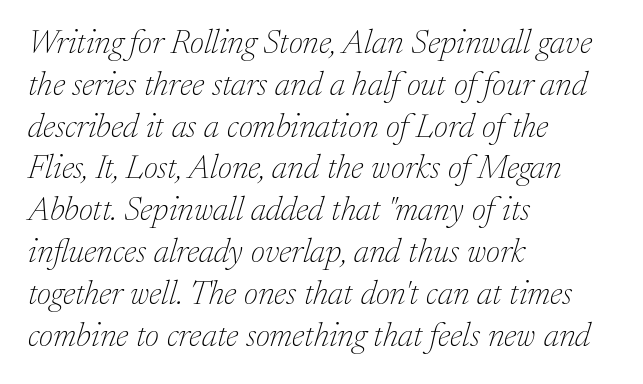
{"serif": "yes", "italic": "yes", "lean": "right", "slant_degrees": 17, "bold": "no", "weight": "thin", "width": "normal", "stroke_contrast": "low", "x_height": "medium", "monospaced": "no", "underline": "no", "align": "left", "line_spacing_ratio": 1.23, "letter_spacing": "normal", "letter_spacing_em": 0.0, "glyph_px": 34}
